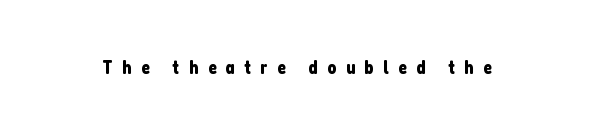
Q: Is the text italic (slanted)? A: No, it is upright.
Q: Is the text underlined? A: No.
Q: Is the spacing between letters normal or unusually wide? A: Unusually wide.
